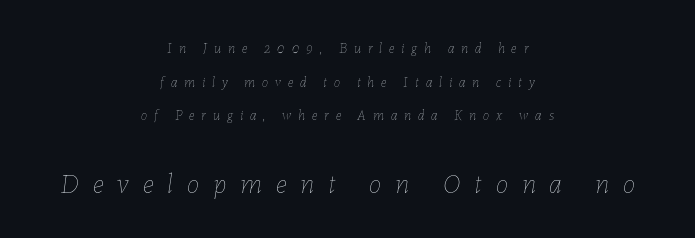
Q: Is the text bold? A: No.
Q: Is the text italic (slanted)? A: Yes, it leans right by about 7 degrees.
Q: Is the text underlined? A: No.
Q: How is the paragraph aligned? A: Centered.
Q: Is the spacing between letters normal or unusually wide? A: Unusually wide.
Q: Is the spacing between lines tight, normal or loose? A: Loose.
Q: Which block of text is set in a larger size, the first (top) or the second (bottom)? A: The second (bottom) one.
Q: Width (condensed, normal, or wide)? A: Normal.
Q: Stroke contrast? A: Low.
Q: x-height? A: Medium.
Q: Monospaced? A: No.
